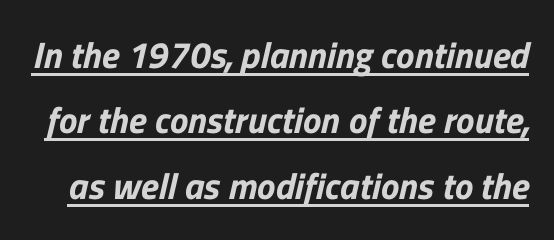
The image shows 37 px sans-serif type; set line spacing 1.77x, normal letter spacing, underlined; low stroke contrast and a medium x-height.
